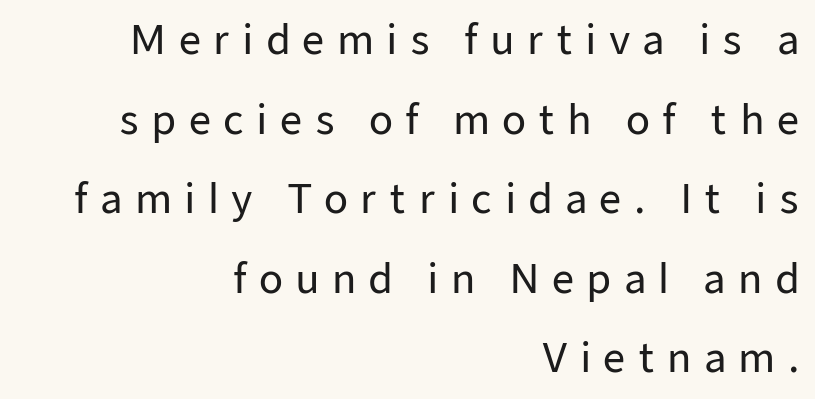
Q: Is the text italic (slanted)? A: No, it is upright.
Q: Is the typeface a serif or a sans-serif typeface? A: Sans-serif.
Q: Is the text underlined? A: No.
Q: How is the paragraph aligned? A: Right-aligned.
Q: Is the spacing between letters normal or unusually wide? A: Unusually wide.
Q: Is the spacing between lines tight, normal or loose? A: Loose.
Q: Width (condensed, normal, or wide)? A: Normal.
Q: Stroke contrast? A: Low.
Q: x-height? A: Medium.
Q: Monospaced? A: No.
